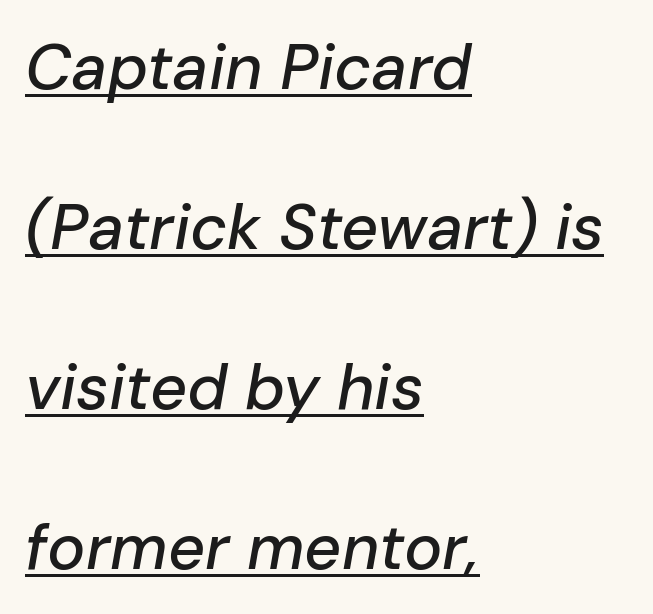
The image shows 64 px text type, italic (leaning right); set left-aligned, loose line spacing (2.5x), normal letter spacing, underlined; low stroke contrast and a medium x-height.
